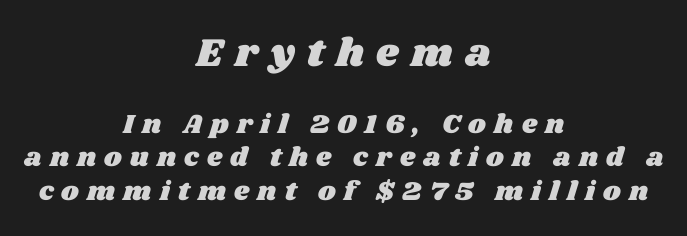
Whoever set this made the first block the dominant, larger element. Each letter keeps its own natural width here, so spacing adapts to shape. Glance below the letters and you will spot only blank space. These lines are centered, leaving both edges ragged.
